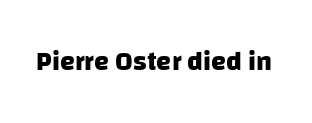
Q: Is the text bold? A: Yes.
Q: Is the text underlined? A: No.
Q: Is the spacing between letters normal or unusually wide? A: Normal.
